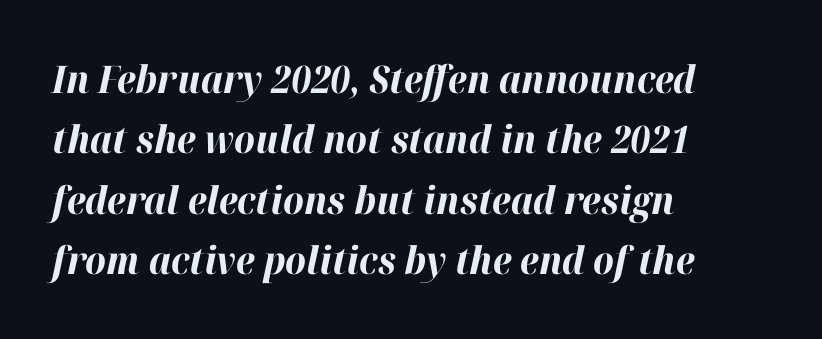
A dark, heavy texture on the line: the type is bold. Vertically, the passage feels balanced, rows spaced as you'd expect. The gaps between neighbouring characters are ordinary and unremarkable. This rendering uses left alignment, leaving the right contour irregular. When letters slant like this, we call the style italic. Rule under the text: the space is simply empty.
